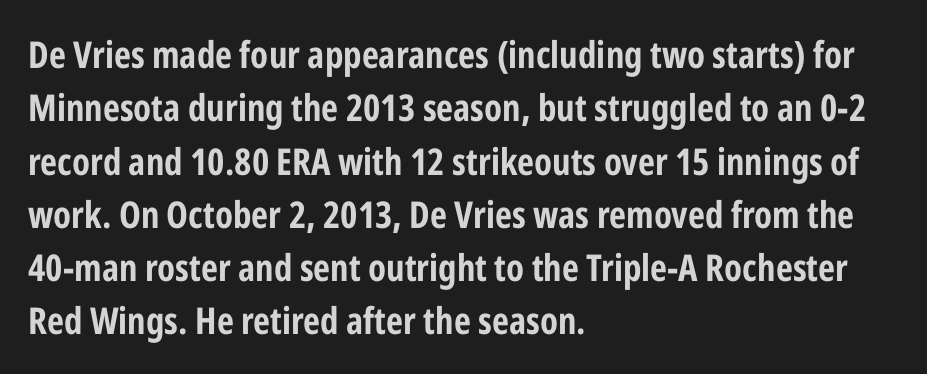
{"serif": "no", "italic": "no", "bold": "yes", "weight": "bold", "width": "condensed", "stroke_contrast": "low", "x_height": "medium", "monospaced": "no", "underline": "no", "align": "left", "line_spacing": "normal", "line_spacing_ratio": 1.44, "letter_spacing": "normal", "letter_spacing_em": 0.0, "glyph_px": 37}
